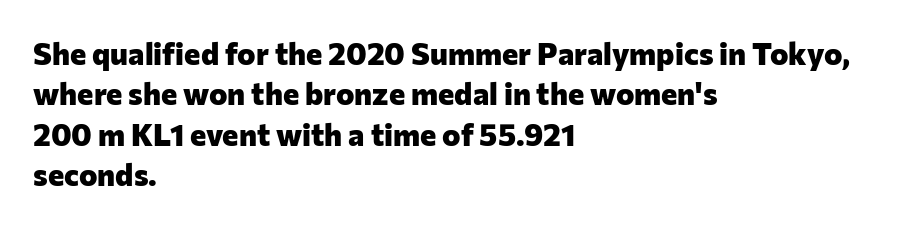
{"serif": "no", "italic": "no", "bold": "yes", "weight": "heavy", "width": "normal", "stroke_contrast": "low", "x_height": "medium", "monospaced": "no", "underline": "no", "align": "left", "line_spacing": "normal", "line_spacing_ratio": 1.3, "letter_spacing": "normal", "letter_spacing_em": 0.0, "glyph_px": 31}
